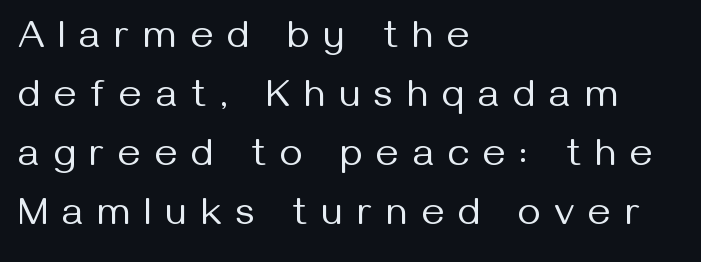
In CSS terms this would be text-align: left. Here the glyphs are tracked loosely, breaking word shapes into spaced letters. The gap between lines stays unmarked. You could not count columns in this text — the font is proportionally spaced. Is there much room between lines? A standard amount, neither cramped nor airy. Stroke terminals: plain, sans-serif.
